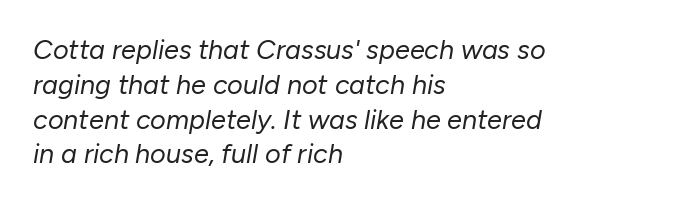
{"italic": "yes", "lean": "right", "slant_degrees": 10, "bold": "no", "underline": "no", "align": "left", "line_spacing": "normal", "line_spacing_ratio": 1.29, "letter_spacing": "normal", "letter_spacing_em": 0.0, "glyph_px": 27}
